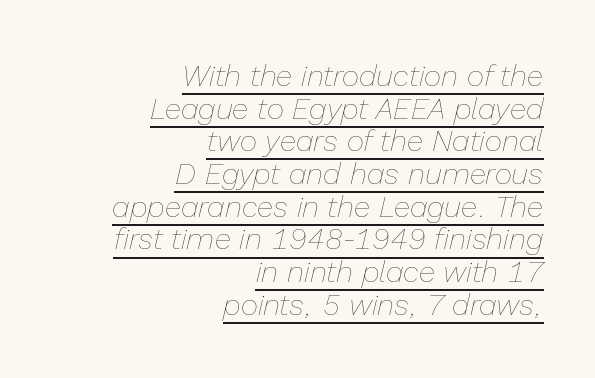
{"italic": "yes", "lean": "right", "slant_degrees": 13, "bold": "no", "weight": "thin", "width": "normal", "stroke_contrast": "low", "x_height": "medium", "monospaced": "no", "underline": "yes", "align": "right", "line_spacing": "tight", "line_spacing_ratio": 1.09, "letter_spacing": "normal", "letter_spacing_em": 0.0, "glyph_px": 30}
